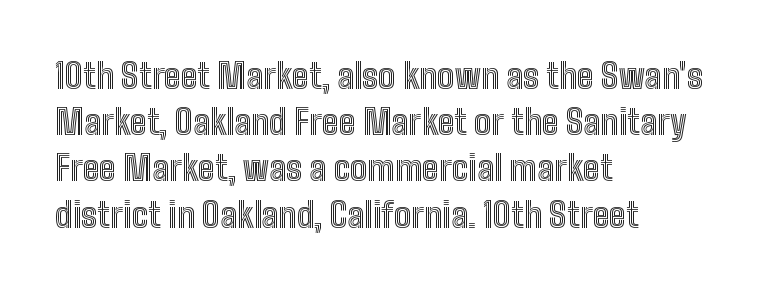
Notice how descenders clear the ascenders below comfortably — that's standard leading. Bare-footed words on every line. The type sits square on the baseline with zero lean. Looks like regular typesetting: each glyph gets only the width it needs. Visually the block forms a straight wall on the left and a jagged coastline on the right.
